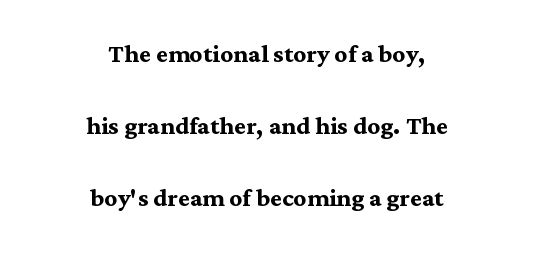
{"serif": "yes", "italic": "no", "bold": "yes", "weight": "semibold", "width": "normal", "stroke_contrast": "medium", "x_height": "medium", "monospaced": "no", "underline": "no", "align": "center", "line_spacing": "loose", "line_spacing_ratio": 2.25, "letter_spacing": "normal", "letter_spacing_em": 0.0, "glyph_px": 32}
